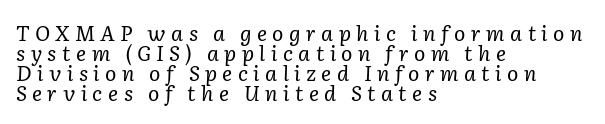
{"italic": "yes", "lean": "right", "slant_degrees": 2, "bold": "no", "underline": "no", "align": "left", "line_spacing": "tight", "line_spacing_ratio": 0.95, "letter_spacing": "wide", "letter_spacing_em": 0.26, "glyph_px": 21}
